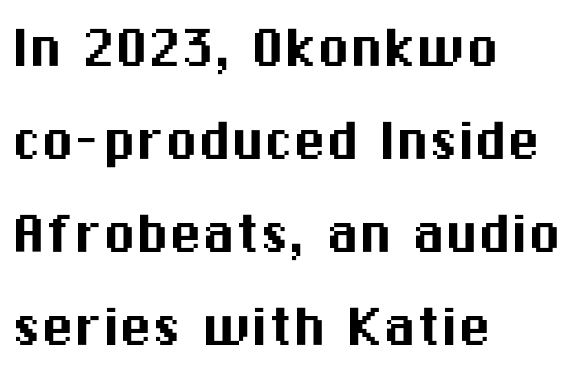
The typography opts for an upright posture over an oblique one. This sample has the flowing, uneven cadence of proportional lettering. These lines are composed in type without serifs. The line-height multiplier appears to be the usual default. Anything drawn beneath the words? Only blank space. Here the glyphs are tracked normally, forming tight word shapes.
